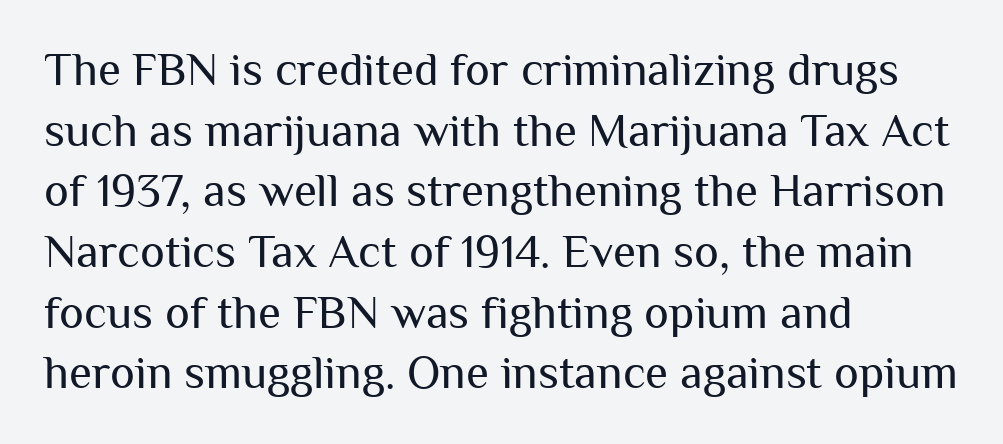
Q: Is the text bold? A: No.
Q: Is the text italic (slanted)? A: No, it is upright.
Q: Is the typeface a serif or a sans-serif typeface? A: Sans-serif.
Q: Is the text underlined? A: No.
Q: How is the paragraph aligned? A: Left-aligned.
Q: Is the spacing between letters normal or unusually wide? A: Normal.
Q: Is the spacing between lines tight, normal or loose? A: Normal.
Q: Width (condensed, normal, or wide)? A: Normal.
Q: Stroke contrast? A: Medium.
Q: x-height? A: Medium.
Q: Monospaced? A: No.
